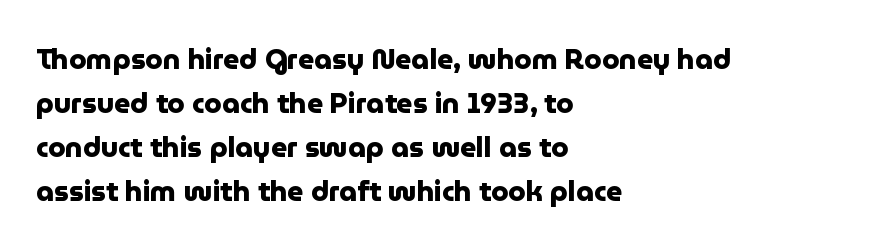
The lines are quadded left. Vertical strokes here are truly vertical. As a designer I'd log this as weight 700, bold. The rendering shows plain stroke endings on the letterforms — a sans-serif design.
